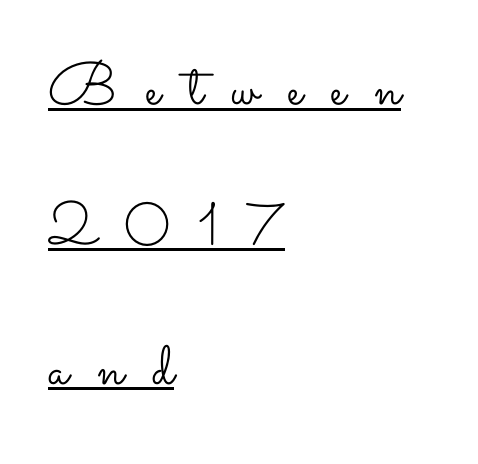
There is plenty of visible air inserted between adjacent glyphs. Rows of type keep a wide berth in the vertical direction. Like a heading marked for emphasis, these lines bear an underscore. The letters advance in unequal steps, a hallmark of proportional type.
